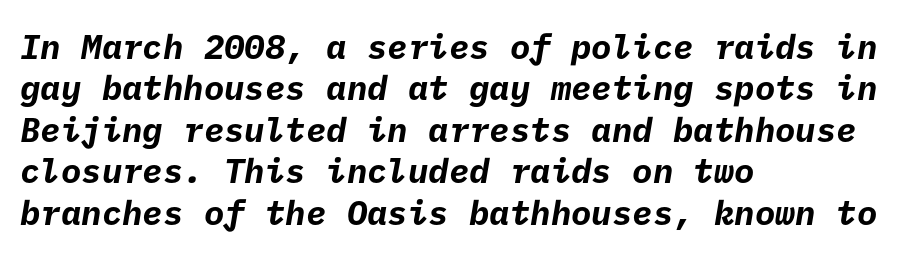
The image shows 34 px bold sans-serif type; set left-aligned, line spacing 1.22x, normal letter spacing, not underlined; low stroke contrast and a medium x-height.
